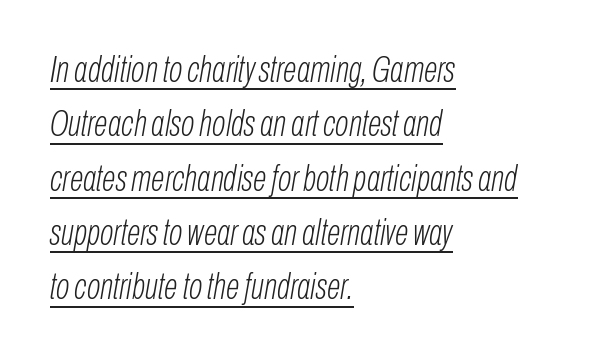
{"italic": "yes", "lean": "right", "slant_degrees": 10, "bold": "no", "weight": "light", "width": "condensed", "stroke_contrast": "low", "x_height": "medium", "monospaced": "no", "underline": "yes", "align": "left", "line_spacing": "normal", "line_spacing_ratio": 1.51, "letter_spacing": "normal", "letter_spacing_em": 0.0, "glyph_px": 36}
